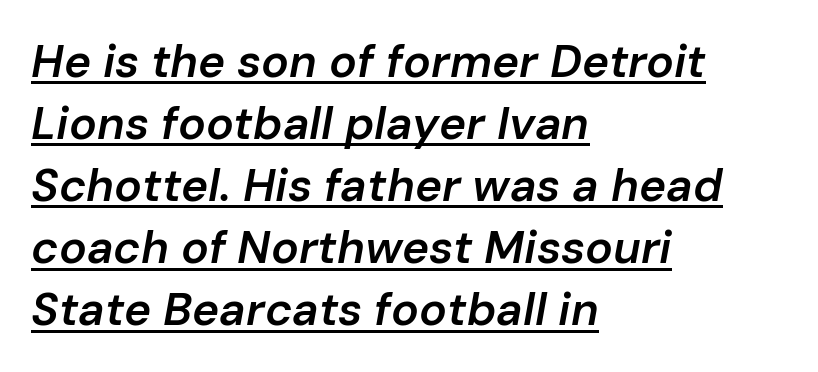
{"italic": "yes", "lean": "right", "slant_degrees": 10, "bold": "semi", "weight": "semibold", "width": "normal", "stroke_contrast": "low", "x_height": "medium", "monospaced": "no", "underline": "yes", "align": "left", "line_spacing": "normal", "line_spacing_ratio": 1.35, "letter_spacing": "normal", "letter_spacing_em": 0.0, "glyph_px": 46}
